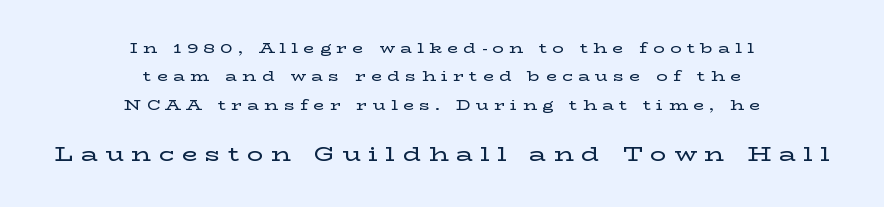
The image shows 20 px text type, upright; set centered, loose line spacing (2.02x), unusually wide letter spacing (+0.39 em), not underlined; the second (bottom) block is 1.43x larger.
